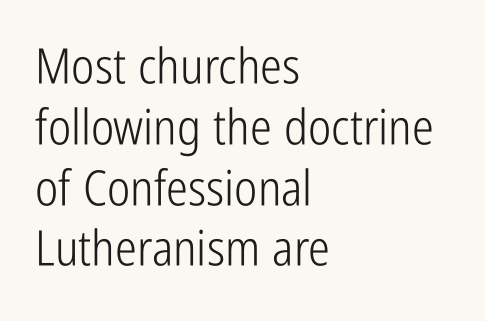
{"serif": "no", "italic": "no", "bold": "no", "weight": "light", "width": "condensed", "stroke_contrast": "low", "x_height": "medium", "monospaced": "no", "underline": "no", "align": "left", "line_spacing_ratio": 1.24, "letter_spacing": "normal", "letter_spacing_em": 0.0, "glyph_px": 49}
